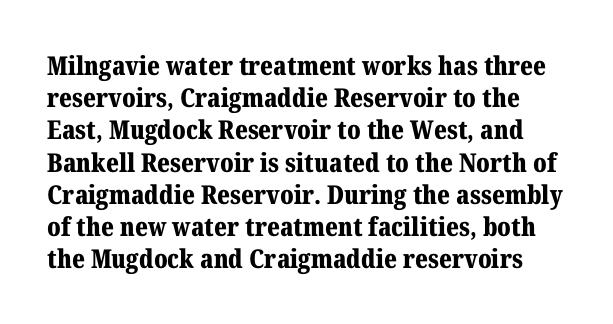
{"italic": "no", "bold": "yes", "underline": "no", "line_spacing_ratio": 1.24, "letter_spacing": "normal", "letter_spacing_em": 0.0, "glyph_px": 26}
